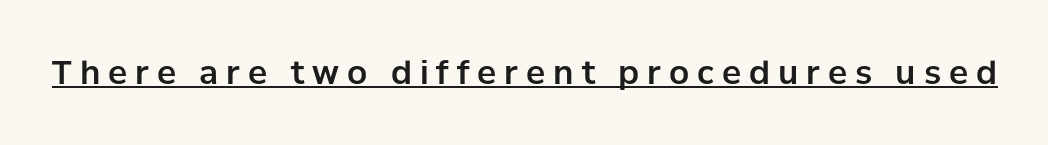
{"serif": "no", "italic": "no", "width": "normal", "stroke_contrast": "low", "x_height": "medium", "monospaced": "no", "underline": "yes", "letter_spacing": "wide", "letter_spacing_em": 0.25, "glyph_px": 32}
